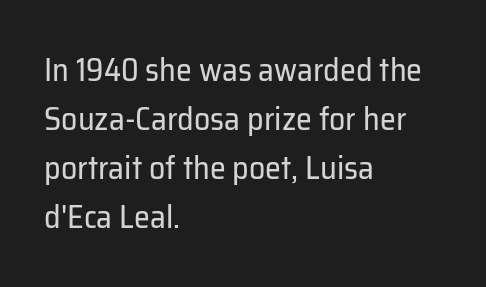
The image shows 32 px regular-weight sans-serif type, upright; set left-aligned, normal line spacing (1.53x), normal letter spacing, not underlined; low stroke contrast and a medium x-height.
